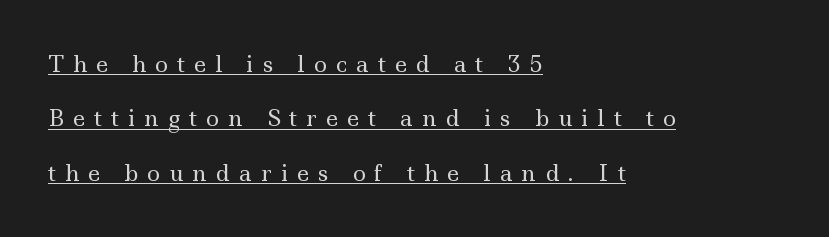
The image shows 22 px text type, upright; set left-aligned, loose line spacing (2.47x), unusually wide letter spacing (+0.41 em), underlined.
